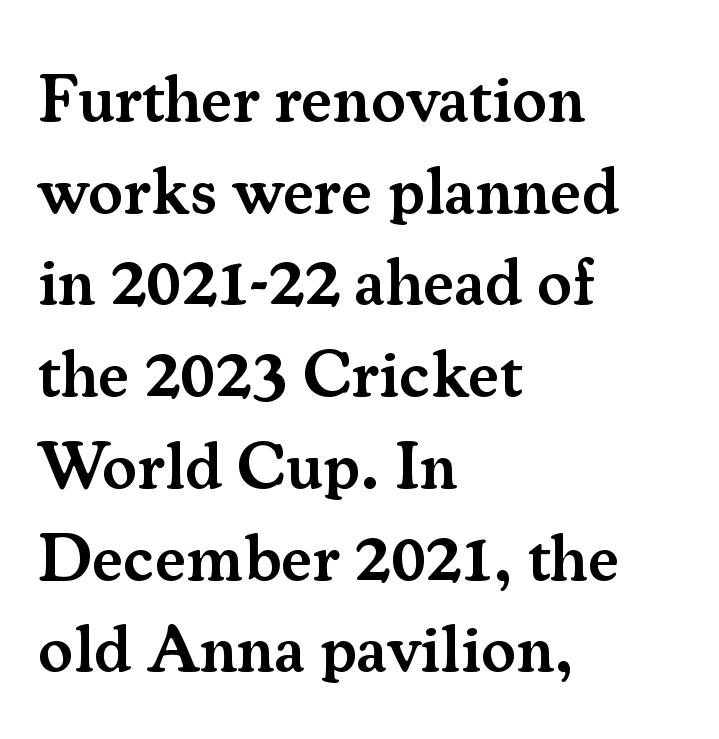
Are there feet on the stems? There are — it's a serif. Line starts are locked; line ends wander. I'd describe the lettering as semibold — firm but not a full bold. Quick note: interline space is typical. The passage shown has conventional tracking throughout.
